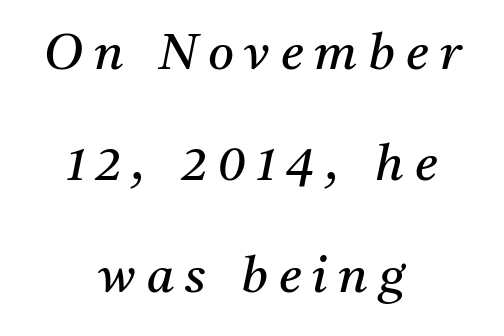
Q: Is the text bold? A: No.
Q: Is the text italic (slanted)? A: Yes, it leans right by about 11 degrees.
Q: Is the typeface a serif or a sans-serif typeface? A: Serif.
Q: Is the text underlined? A: No.
Q: How is the paragraph aligned? A: Centered.
Q: Is the spacing between letters normal or unusually wide? A: Unusually wide.
Q: Is the spacing between lines tight, normal or loose? A: Loose.
Q: Width (condensed, normal, or wide)? A: Normal.
Q: Stroke contrast? A: Medium.
Q: x-height? A: Medium.
Q: Monospaced? A: No.
